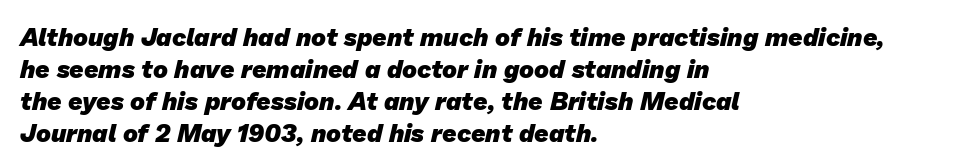
The image shows 25 px bold type; set left-aligned, normal line spacing (1.28x), normal letter spacing, not underlined.
